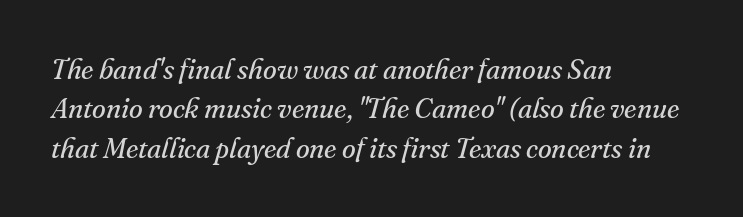
The image shows 28 px regular-weight serif type, italic (leaning right); set left-aligned, normal line spacing (1.41x), normal letter spacing, not underlined; medium stroke contrast and a small x-height.
